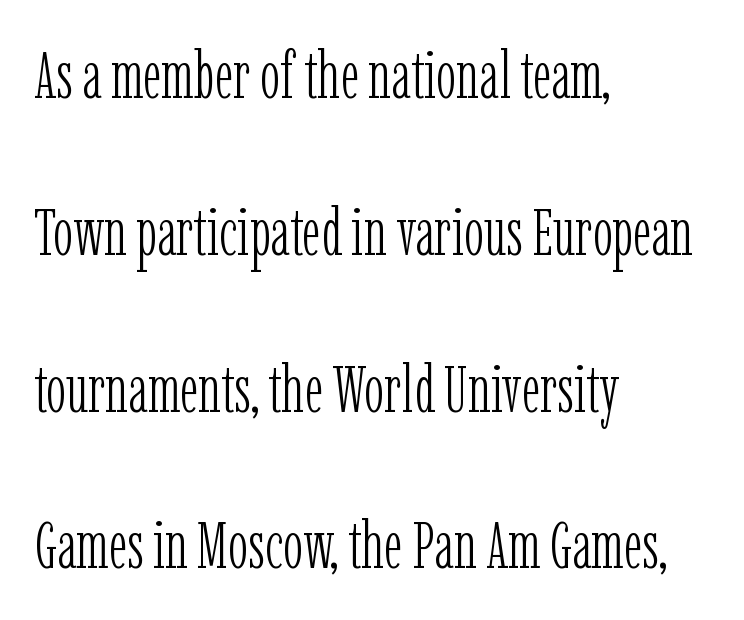
{"serif": "yes", "italic": "no", "bold": "no", "weight": "light", "width": "condensed", "stroke_contrast": "low", "x_height": "medium", "monospaced": "no", "underline": "no", "align": "left", "line_spacing": "loose", "line_spacing_ratio": 2.34, "letter_spacing": "normal", "letter_spacing_em": 0.0, "glyph_px": 67}
